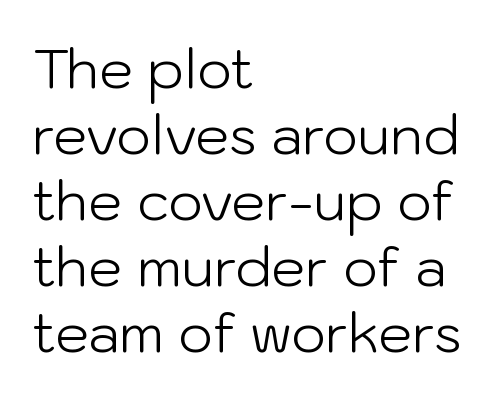
Q: Is the text bold? A: No.
Q: Is the text italic (slanted)? A: No, it is upright.
Q: Is the typeface a serif or a sans-serif typeface? A: Sans-serif.
Q: Is the text underlined? A: No.
Q: How is the paragraph aligned? A: Left-aligned.
Q: Is the spacing between letters normal or unusually wide? A: Normal.
Q: Width (condensed, normal, or wide)? A: Normal.
Q: Stroke contrast? A: Low.
Q: x-height? A: Medium.
Q: Monospaced? A: No.
